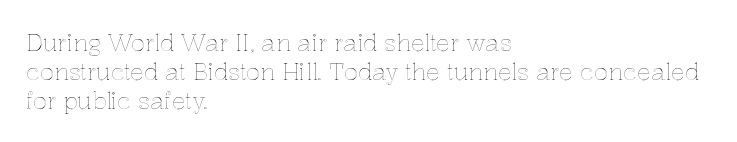
The image shows 23 px text type, upright; set left-aligned, normal line spacing (1.26x), normal letter spacing, not underlined.
